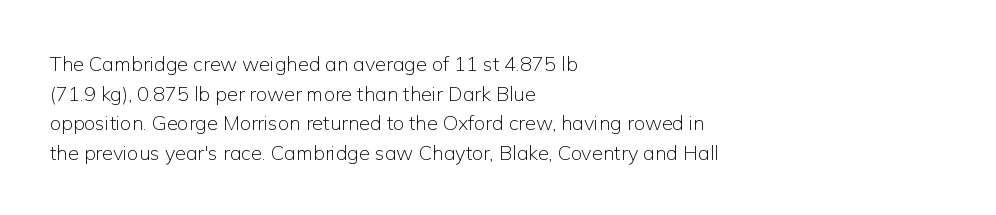
{"italic": "no", "bold": "no", "underline": "no", "align": "left", "line_spacing": "normal", "line_spacing_ratio": 1.48, "letter_spacing": "normal", "letter_spacing_em": 0.0, "glyph_px": 20}
